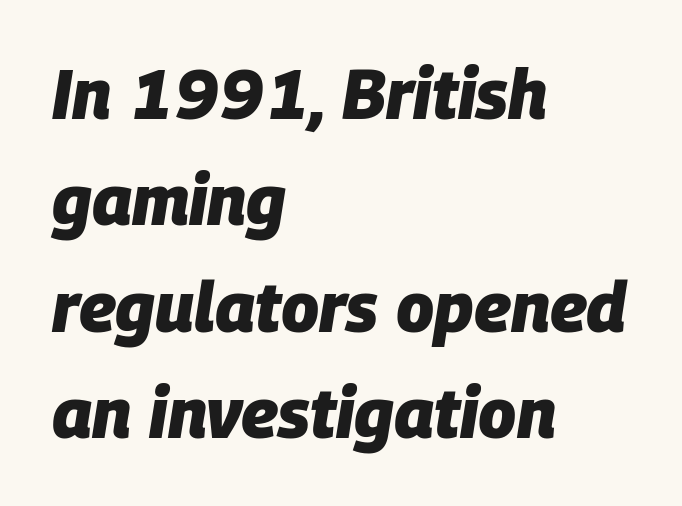
There is no visible air inserted between adjacent glyphs. Character widths vary here, with narrow letters taking less room than wide ones. Evenly set lines give the paragraph a standard silhouette. Chunky letters — that's bold for sure. Plain, unruled lines of type.
